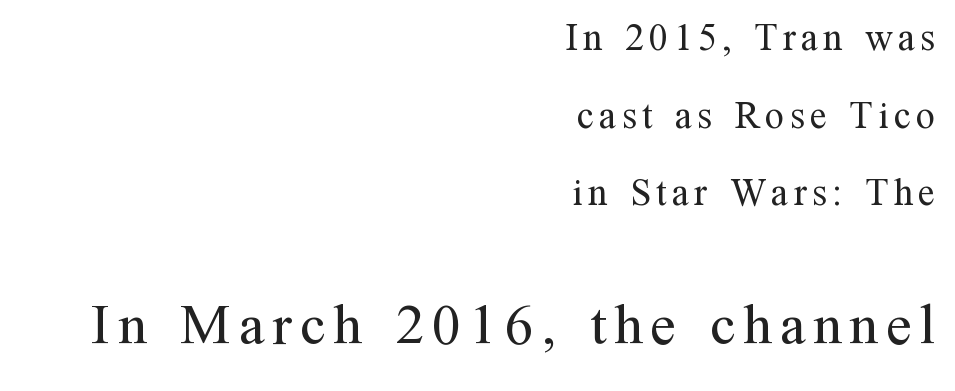
This rendering uses right alignment, leaving the left contour irregular. Bare-footed words on every line. Stems and bowls with no extra thickness — not bold. Successive baselines arrive slowly, with a big drop between each.
